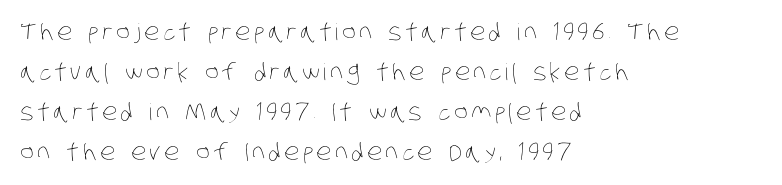
{"bold": "no", "underline": "no", "align": "left", "line_spacing_ratio": 1.74, "glyph_px": 23}
